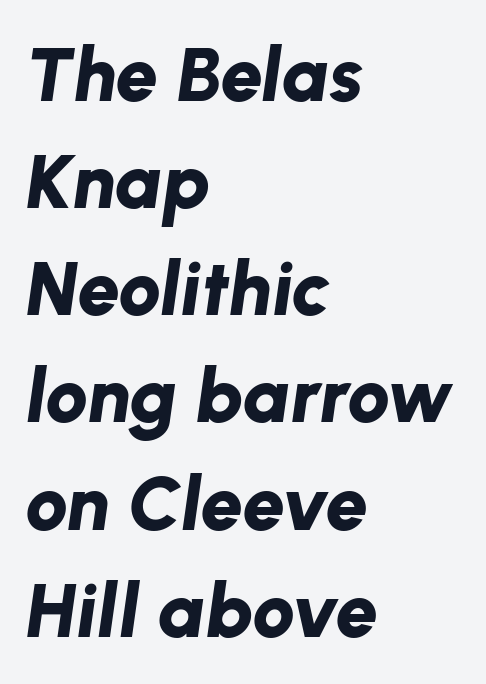
The image shows 76 px bold type, italic (leaning right); set left-aligned, normal line spacing (1.41x), normal letter spacing, not underlined; low stroke contrast and a medium x-height.
